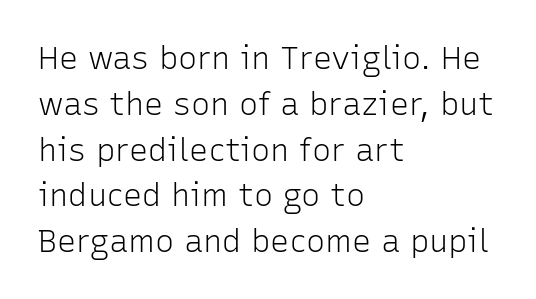
The image shows 32 px light sans-serif type, upright; set left-aligned, normal line spacing (1.43x), normal letter spacing, not underlined; low stroke contrast and a medium x-height.
